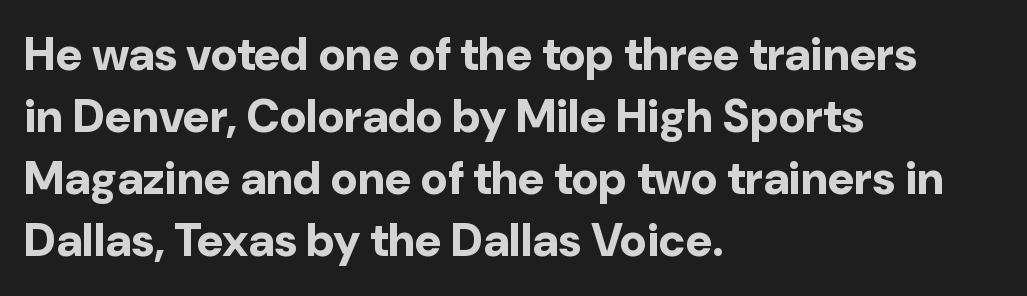
Leftover space on each line is placed entirely after the last word. Strokes here are thick enough to call this a true bold. Is there any slant? The stems are plumb. Honestly, there is no underline to notice here at all.
